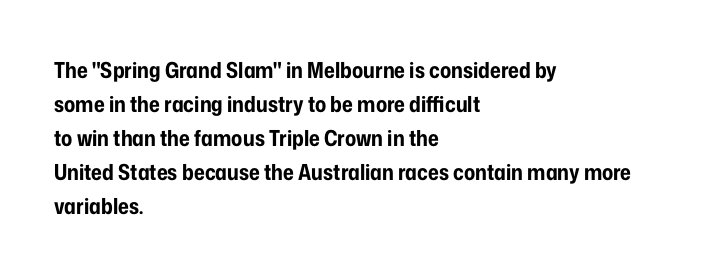
Q: Is the text bold? A: Yes.
Q: Is the text italic (slanted)? A: No, it is upright.
Q: Is the text underlined? A: No.
Q: How is the paragraph aligned? A: Left-aligned.
Q: Is the spacing between letters normal or unusually wide? A: Normal.
Q: Is the spacing between lines tight, normal or loose? A: Normal.
